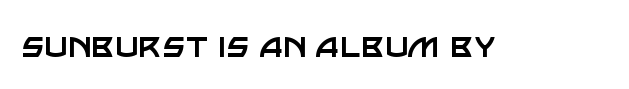
Q: Is the text bold? A: No.
Q: Is the text italic (slanted)? A: No, it is upright.
Q: Is the typeface a serif or a sans-serif typeface? A: Sans-serif.
Q: Is the text underlined? A: No.
Q: Is the spacing between letters normal or unusually wide? A: Normal.
Q: Width (condensed, normal, or wide)? A: Normal.
Q: Stroke contrast? A: Low.
Q: x-height? A: Large.
Q: Monospaced? A: No.
